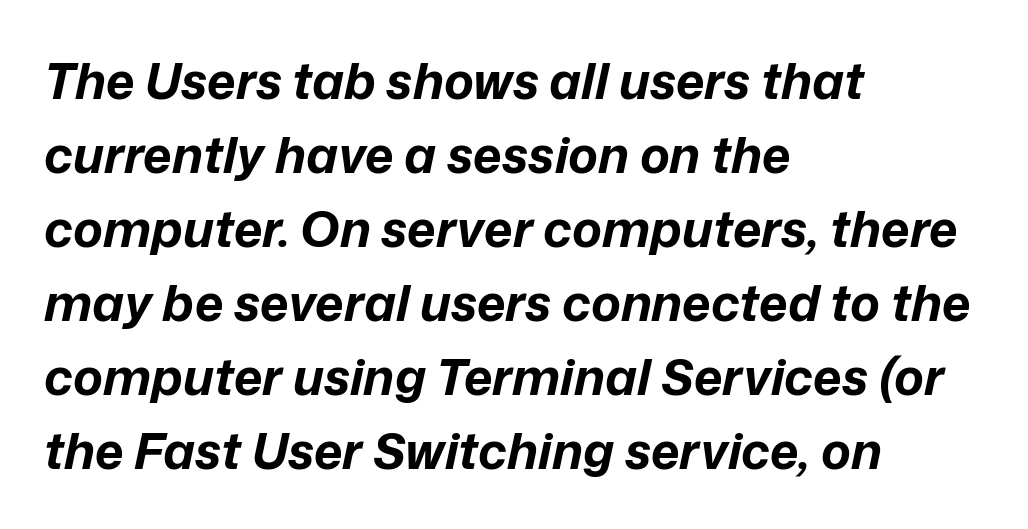
Q: Is the text bold? A: Yes.
Q: Is the text italic (slanted)? A: Yes, it leans right by about 12 degrees.
Q: Is the text underlined? A: No.
Q: How is the paragraph aligned? A: Left-aligned.
Q: Is the spacing between letters normal or unusually wide? A: Normal.
Q: Is the spacing between lines tight, normal or loose? A: Normal.
Q: Width (condensed, normal, or wide)? A: Normal.
Q: Stroke contrast? A: Low.
Q: x-height? A: Medium.
Q: Monospaced? A: No.
